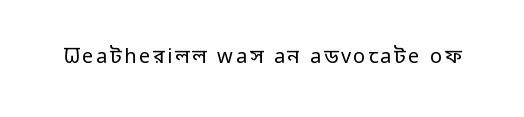
The image shows 20 px text type, upright; set not underlined.
